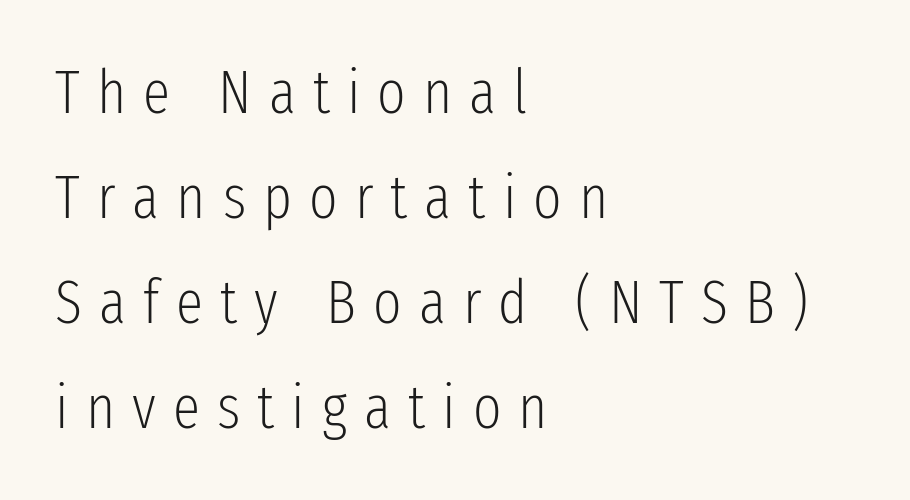
The image shows 61 px light, condensed sans-serif type, upright; set left-aligned, line spacing 1.72x, unusually wide letter spacing (+0.28 em), not underlined; low stroke contrast and a medium x-height.
